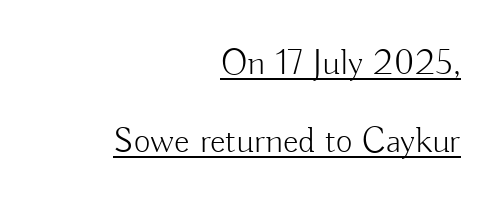
{"serif": "no", "italic": "no", "bold": "no", "weight": "light", "width": "normal", "stroke_contrast": "low", "x_height": "small", "monospaced": "no", "underline": "yes", "align": "right", "line_spacing": "loose", "line_spacing_ratio": 2.16, "letter_spacing": "normal", "letter_spacing_em": 0.0, "glyph_px": 36}
